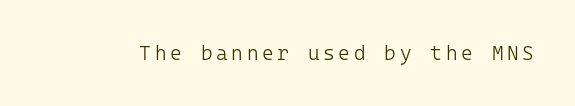
Q: Is the text bold? A: No.
Q: Is the text italic (slanted)? A: No, it is upright.
Q: Is the text underlined? A: No.
